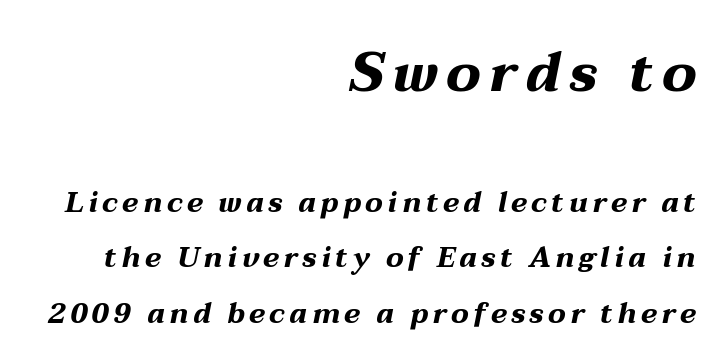
Slanted lettering throughout. Rule under the text: the space is simply empty. Line spacing here is loose. Horizontally, the lines are justified to the trailing edge only.
